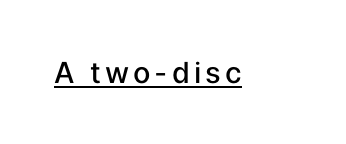
Q: Is the text bold? A: Semi-bold.
Q: Is the text italic (slanted)? A: No, it is upright.
Q: Is the typeface a serif or a sans-serif typeface? A: Sans-serif.
Q: Is the text underlined? A: Yes.
Q: Width (condensed, normal, or wide)? A: Normal.
Q: Stroke contrast? A: Low.
Q: x-height? A: Medium.
Q: Monospaced? A: No.
